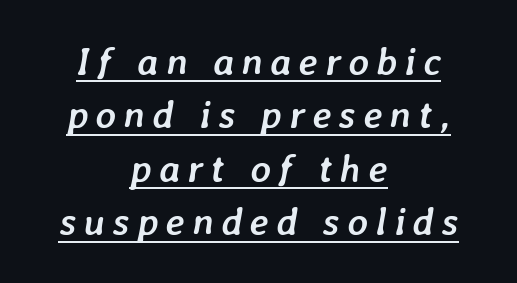
The image shows 39 px semibold type, italic (leaning right); set centered, normal line spacing (1.37x), underlined; low stroke contrast and a medium x-height.
